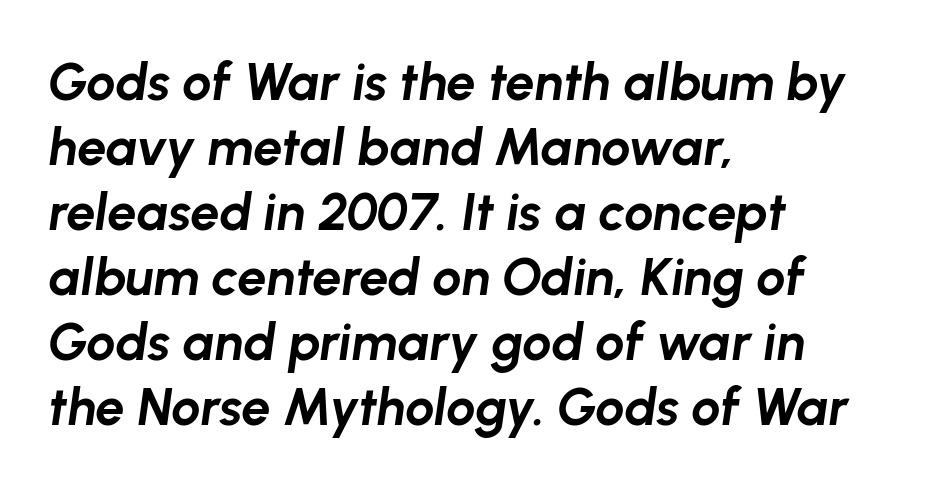
{"italic": "yes", "lean": "right", "slant_degrees": 8, "bold": "yes", "weight": "bold", "width": "normal", "stroke_contrast": "low", "x_height": "medium", "monospaced": "no", "underline": "no", "align": "left", "line_spacing": "normal", "line_spacing_ratio": 1.25, "letter_spacing": "normal", "letter_spacing_em": 0.0, "glyph_px": 52}
